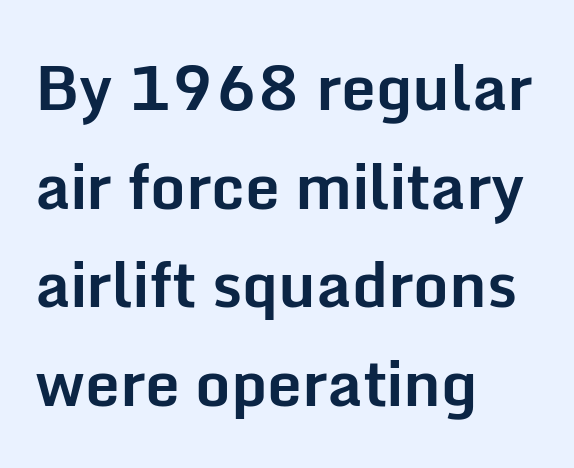
{"serif": "no", "italic": "no", "bold": "yes", "weight": "bold", "width": "normal", "stroke_contrast": "low", "x_height": "medium", "monospaced": "no", "underline": "no", "align": "left", "line_spacing": "normal", "line_spacing_ratio": 1.59, "letter_spacing": "normal", "letter_spacing_em": 0.0, "glyph_px": 62}
